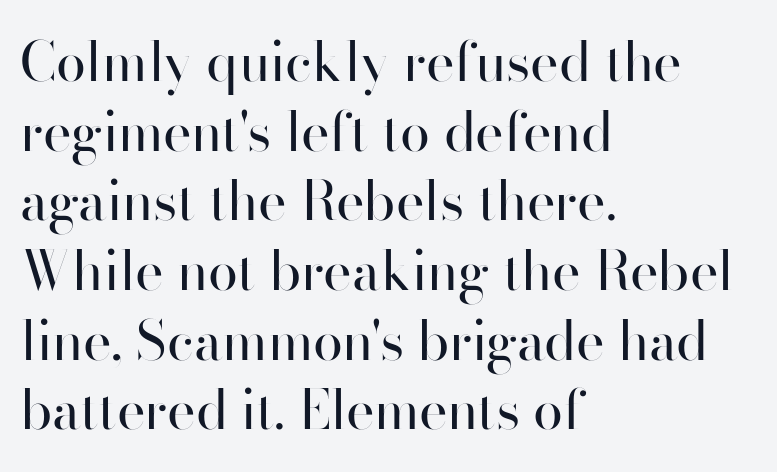
The image shows 54 px regular-weight sans-serif type, upright; set left-aligned, normal line spacing (1.29x), normal letter spacing, not underlined; high stroke contrast and a small x-height.
